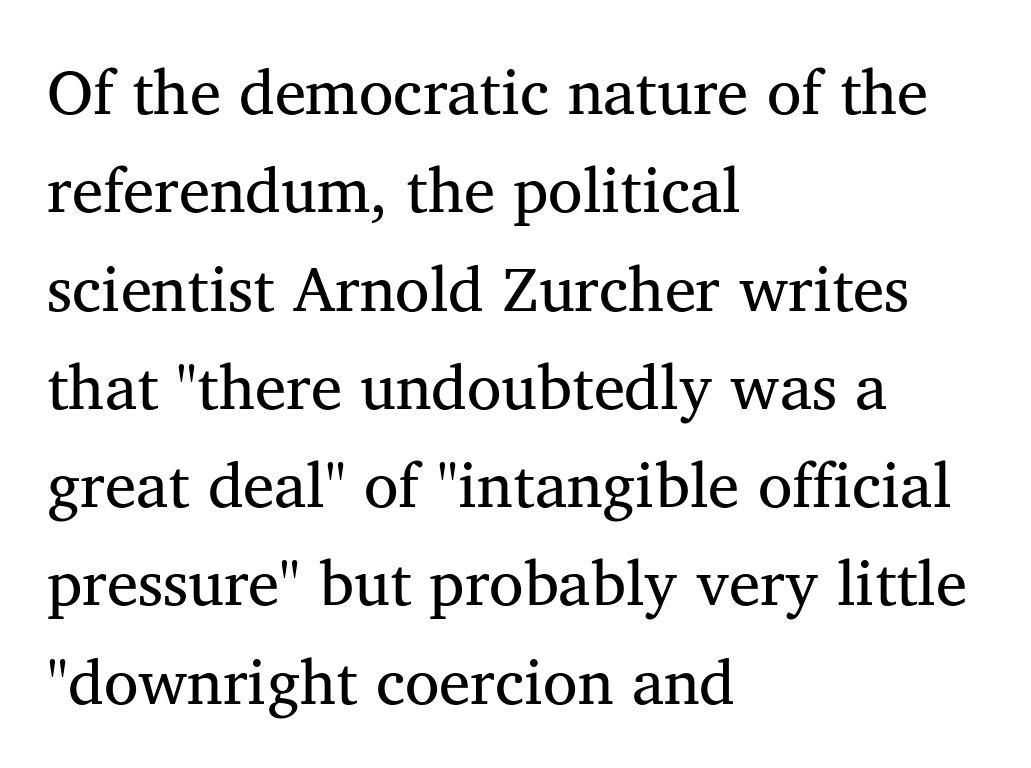
{"serif": "yes", "italic": "no", "bold": "no", "weight": "regular", "width": "normal", "stroke_contrast": "medium", "x_height": "medium", "monospaced": "no", "underline": "no", "align": "left", "line_spacing": "normal", "line_spacing_ratio": 1.56, "letter_spacing": "normal", "letter_spacing_em": 0.0, "glyph_px": 63}
